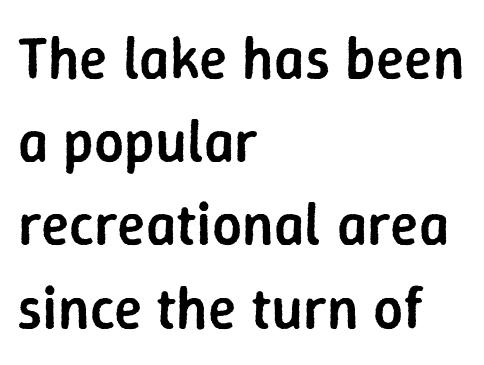
{"serif": "no", "italic": "no", "bold": "semi", "weight": "semibold", "width": "normal", "stroke_contrast": "low", "x_height": "medium", "monospaced": "no", "underline": "no", "align": "left", "line_spacing": "normal", "line_spacing_ratio": 1.41, "letter_spacing": "normal", "letter_spacing_em": 0.0, "glyph_px": 59}
